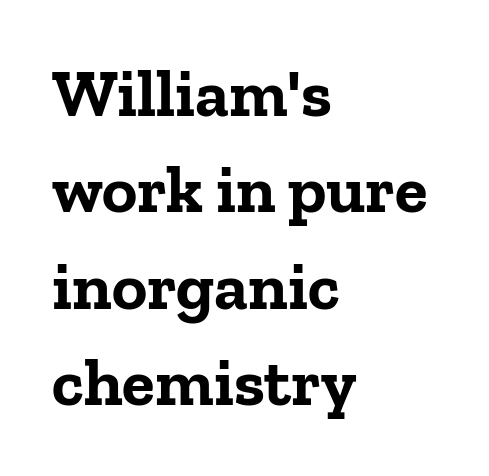
Q: Is the text bold? A: Yes.
Q: Is the text italic (slanted)? A: No, it is upright.
Q: Is the typeface a serif or a sans-serif typeface? A: Serif.
Q: Is the text underlined? A: No.
Q: How is the paragraph aligned? A: Left-aligned.
Q: Is the spacing between letters normal or unusually wide? A: Normal.
Q: Is the spacing between lines tight, normal or loose? A: Normal.
Q: Width (condensed, normal, or wide)? A: Normal.
Q: Stroke contrast? A: Low.
Q: x-height? A: Medium.
Q: Monospaced? A: No.
